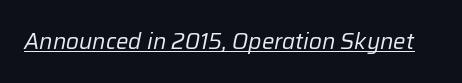
The image shows 22 px text type, italic (leaning right); set normal letter spacing, underlined.
